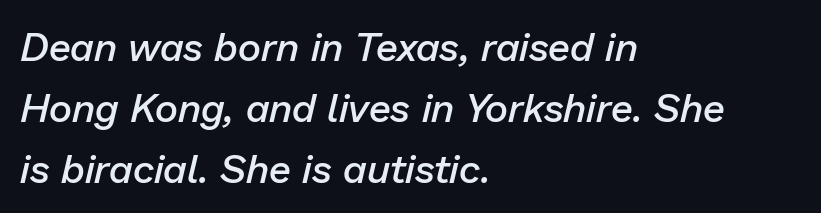
{"italic": "yes", "lean": "right", "slant_degrees": 13, "bold": "semi", "weight": "semibold", "width": "normal", "stroke_contrast": "low", "x_height": "medium", "monospaced": "no", "underline": "no", "align": "left", "line_spacing": "normal", "line_spacing_ratio": 1.53, "letter_spacing": "normal", "letter_spacing_em": 0.0, "glyph_px": 40}
